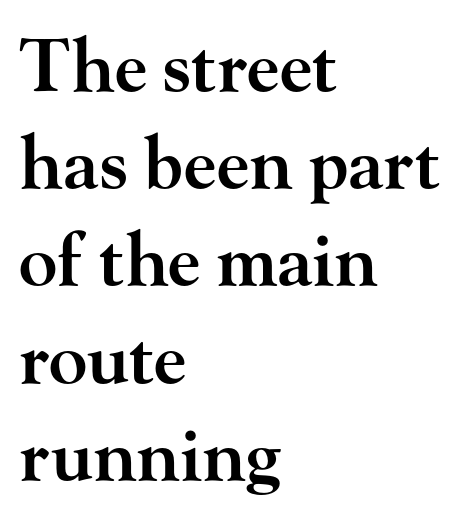
What weight is shown? A semibold, between regular and bold. The text was rendered using a seriffed face with decorative stroke endings. All the whitespace from short lines collects on the right. Varying glyph widths throughout — classic text-font behaviour.
